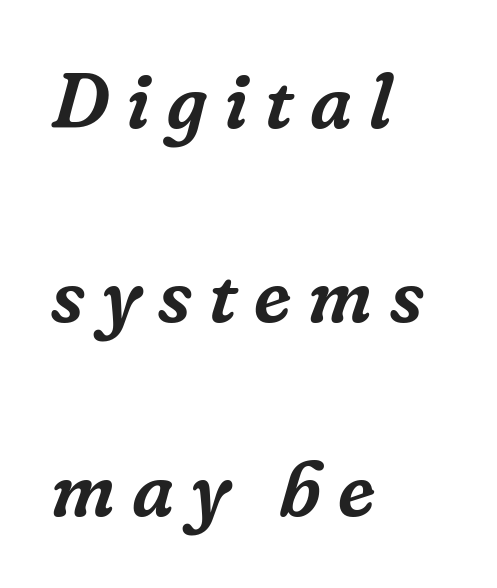
{"serif": "yes", "italic": "yes", "lean": "right", "slant_degrees": 16, "width": "normal", "stroke_contrast": "low", "x_height": "medium", "monospaced": "no", "underline": "no", "align": "left", "line_spacing": "loose", "line_spacing_ratio": 2.49, "letter_spacing": "wide", "letter_spacing_em": 0.22, "glyph_px": 78}
